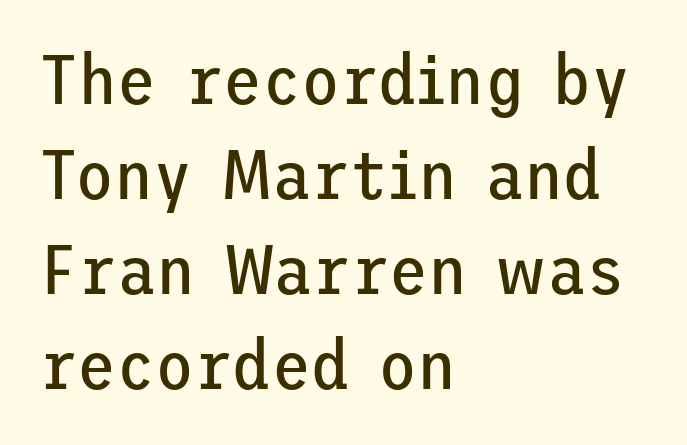
Glance below the letters and you will spot only blank space. The paragraph has a hard left edge and a soft right edge. A sans-serif font was chosen for this passage. Ink coverage per letter is moderate at most. The horizontal fit of the characters is conventional and even.
